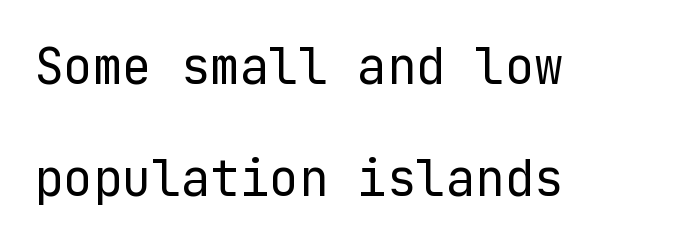
Horizontal bands of white between lines are thick stripes. This reads as an unemphasized weight, regular at the heaviest. Is there any slant? The stems are plumb. This rendering uses left alignment, leaving the right contour irregular. Serifs: no, the terminals of the letterforms are clean.
